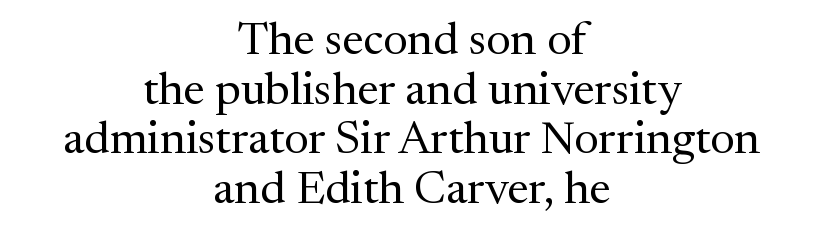
Caption: standard tracking, unaltered. Characters remain perfectly vertical along every line. The specimen omits any rule beneath the text block's lines. Each line is balanced around a shared central axis.
